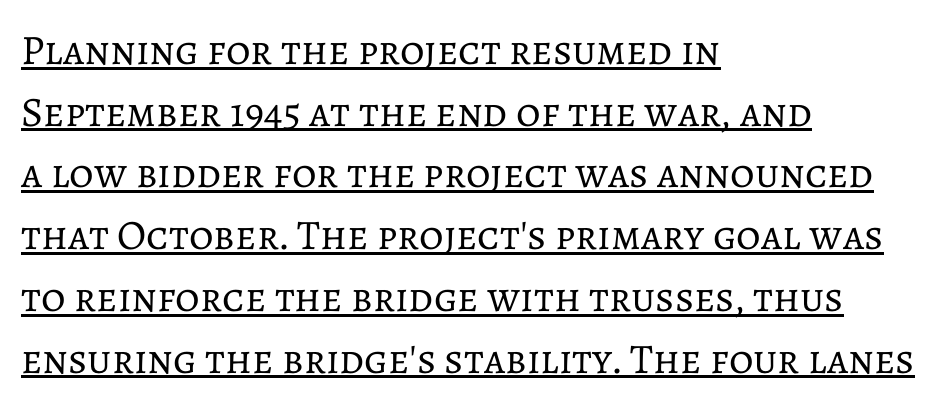
Q: Is the text bold? A: No.
Q: Is the text italic (slanted)? A: No, it is upright.
Q: Is the text underlined? A: Yes.
Q: How is the paragraph aligned? A: Left-aligned.
Q: Is the spacing between letters normal or unusually wide? A: Normal.
Q: Is the spacing between lines tight, normal or loose? A: Normal.
Q: Width (condensed, normal, or wide)? A: Normal.
Q: Stroke contrast? A: Low.
Q: x-height? A: Medium.
Q: Monospaced? A: No.
